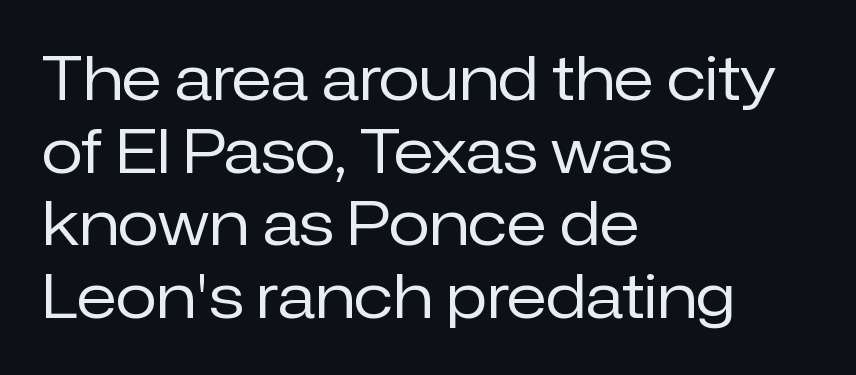
Compared with typical body copy, the letter spacing here is the same. Line starts are locked; line ends wander. The space directly below the letters is spotless. To sum up the face: it is a sans, with no serifs. Do the letters lean? They stand straight. Think standard paragraph weight, or any step lighter than that.
